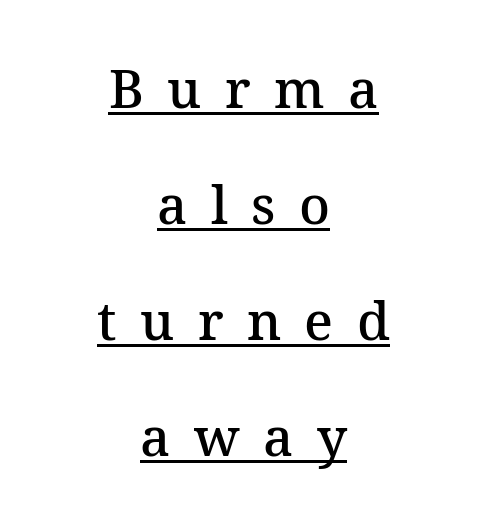
The image shows 53 px semibold serif type, upright; set centered, loose line spacing (2.19x), unusually wide letter spacing (+0.44 em), underlined; medium stroke contrast and a medium x-height.
